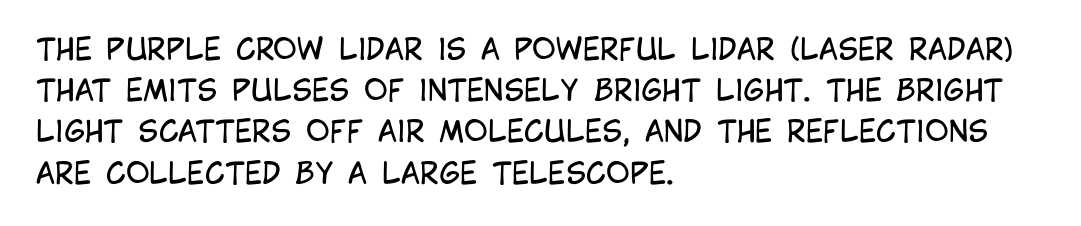
The image shows 29 px regular-weight, condensed sans-serif type, upright; set left-aligned, normal line spacing (1.42x), normal letter spacing, not underlined; low stroke contrast and a large x-height.
